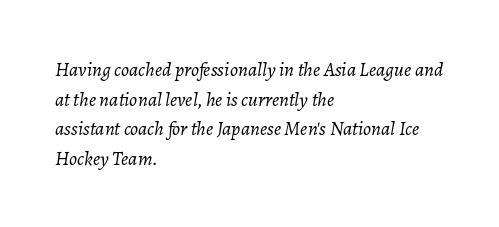
Q: Is the text bold? A: No.
Q: Is the text italic (slanted)? A: Yes, it leans right by about 7 degrees.
Q: Is the text underlined? A: No.
Q: How is the paragraph aligned? A: Left-aligned.
Q: Is the spacing between letters normal or unusually wide? A: Normal.
Q: Is the spacing between lines tight, normal or loose? A: Normal.
